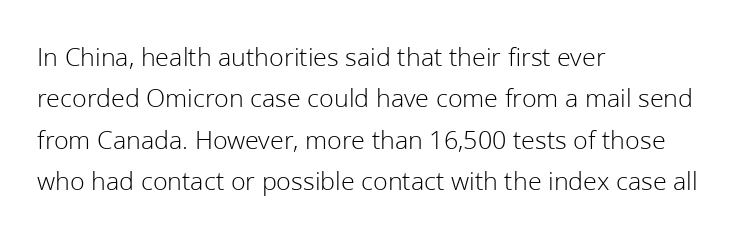
{"italic": "no", "bold": "no", "underline": "no", "align": "left", "line_spacing": "normal", "line_spacing_ratio": 1.53, "letter_spacing": "normal", "letter_spacing_em": 0.0, "glyph_px": 27}
